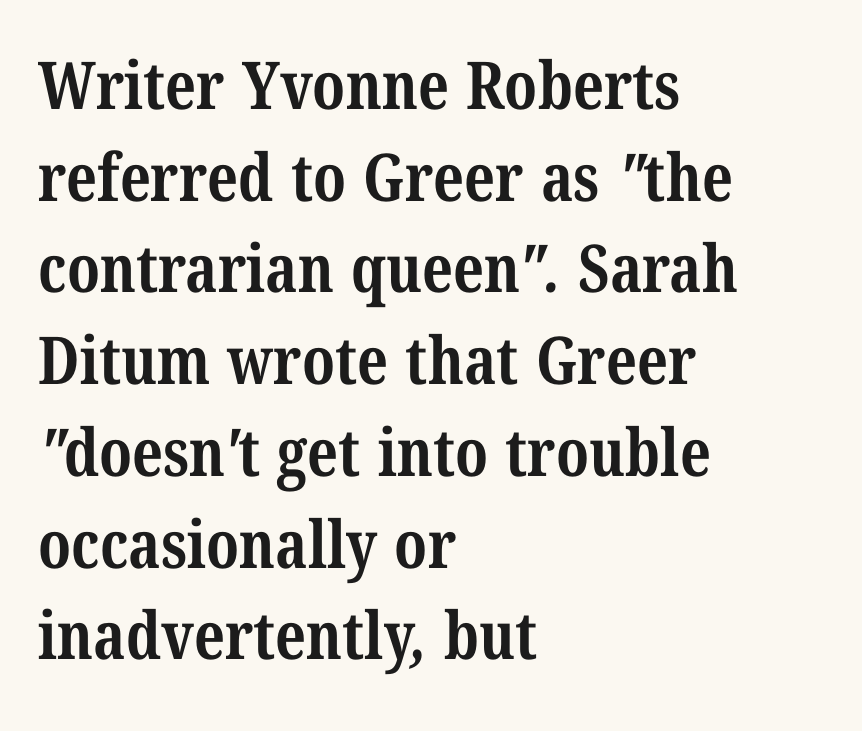
Q: Is the text bold? A: Yes.
Q: Is the typeface a serif or a sans-serif typeface? A: Serif.
Q: Is the text underlined? A: No.
Q: How is the paragraph aligned? A: Left-aligned.
Q: Is the spacing between letters normal or unusually wide? A: Normal.
Q: Is the spacing between lines tight, normal or loose? A: Normal.
Q: Width (condensed, normal, or wide)? A: Condensed.
Q: Stroke contrast? A: Medium.
Q: x-height? A: Medium.
Q: Monospaced? A: No.
